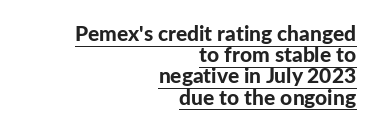
{"italic": "no", "bold": "yes", "underline": "yes", "align": "right", "line_spacing": "tight", "line_spacing_ratio": 1.01, "letter_spacing": "normal", "letter_spacing_em": 0.0, "glyph_px": 21}
